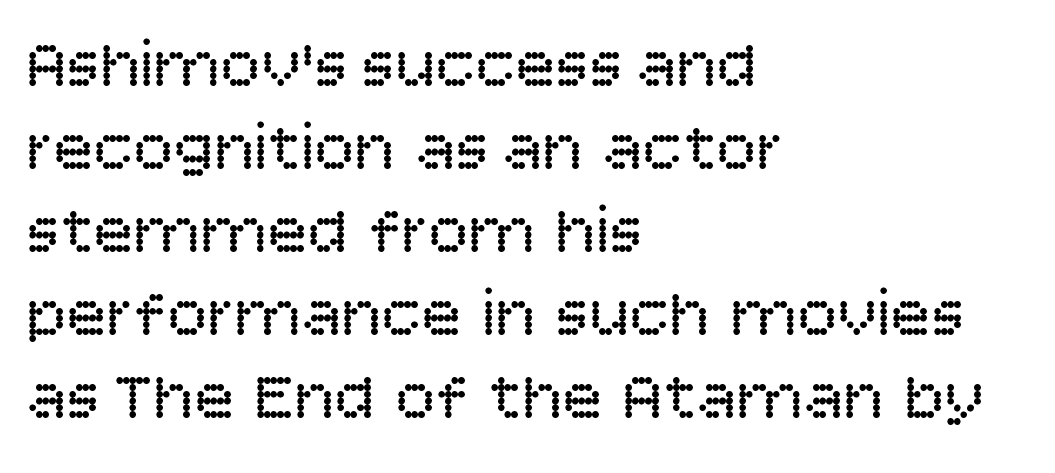
Q: Is the text bold? A: No.
Q: Is the text italic (slanted)? A: No, it is upright.
Q: Is the typeface a serif or a sans-serif typeface? A: Sans-serif.
Q: Is the text underlined? A: No.
Q: How is the paragraph aligned? A: Left-aligned.
Q: Is the spacing between letters normal or unusually wide? A: Normal.
Q: Width (condensed, normal, or wide)? A: Normal.
Q: Stroke contrast? A: Low.
Q: x-height? A: Large.
Q: Monospaced? A: No.
